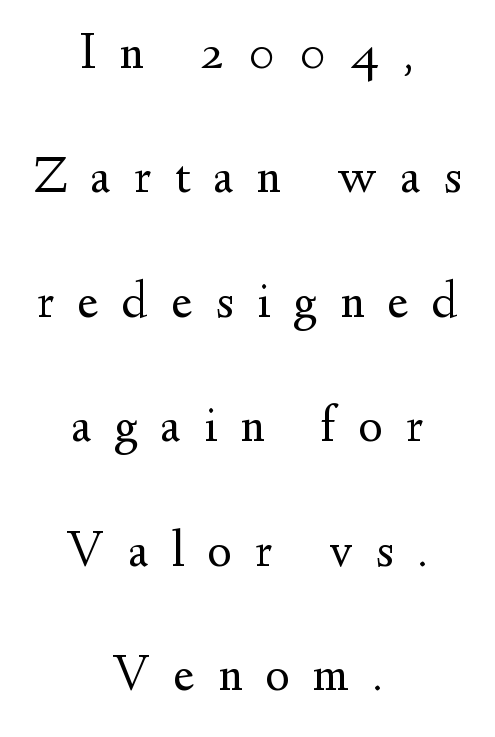
{"serif": "yes", "italic": "no", "bold": "no", "weight": "regular", "width": "normal", "stroke_contrast": "medium", "x_height": "small", "monospaced": "no", "underline": "no", "align": "center", "line_spacing": "loose", "line_spacing_ratio": 2.44, "letter_spacing": "wide", "letter_spacing_em": 0.46, "glyph_px": 51}
